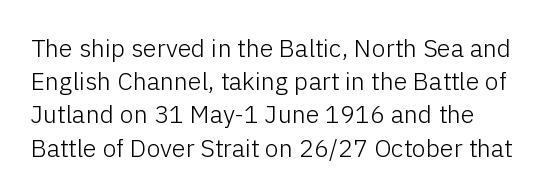
{"italic": "no", "bold": "no", "underline": "no", "line_spacing": "normal", "line_spacing_ratio": 1.33, "letter_spacing": "normal", "letter_spacing_em": 0.0, "glyph_px": 25}
